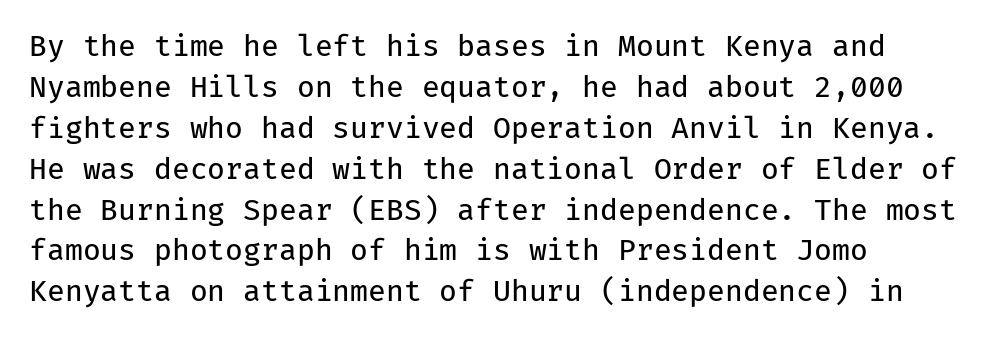
Serifs: no, the terminals of the letterforms are clean. It's the straight-up-and-down kind of type. These lines are set flush left with a ragged right edge. Do the characters align in a grid? Yes, the font is monospaced. No letter is thick-stroked: the sample isn't bold.
